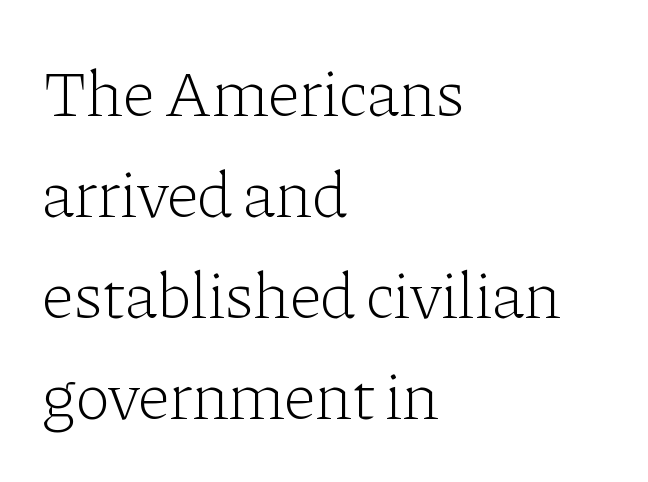
{"serif": "yes", "italic": "no", "bold": "no", "weight": "light", "width": "normal", "stroke_contrast": "low", "x_height": "medium", "monospaced": "no", "underline": "no", "align": "left", "line_spacing": "normal", "line_spacing_ratio": 1.53, "letter_spacing": "normal", "letter_spacing_em": 0.0, "glyph_px": 66}
